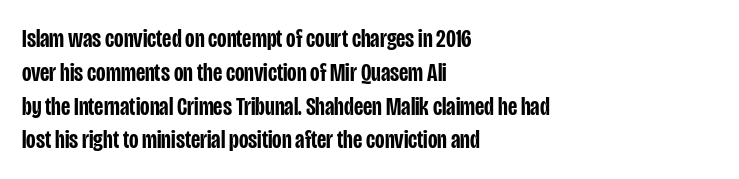
Q: Is the text bold? A: Semi-bold.
Q: Is the text italic (slanted)? A: No, it is upright.
Q: Is the text underlined? A: No.
Q: How is the paragraph aligned? A: Left-aligned.
Q: Is the spacing between letters normal or unusually wide? A: Normal.
Q: Is the spacing between lines tight, normal or loose? A: Normal.
